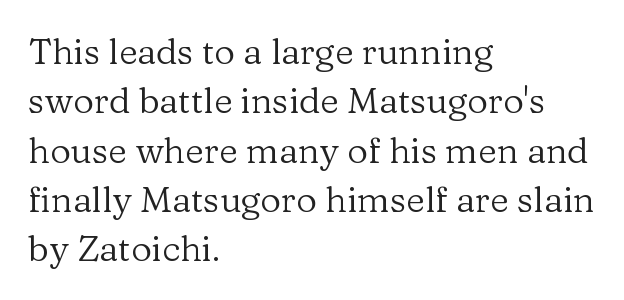
Q: Is the text bold? A: No.
Q: Is the text italic (slanted)? A: No, it is upright.
Q: Is the typeface a serif or a sans-serif typeface? A: Serif.
Q: Is the text underlined? A: No.
Q: How is the paragraph aligned? A: Left-aligned.
Q: Is the spacing between letters normal or unusually wide? A: Normal.
Q: Is the spacing between lines tight, normal or loose? A: Normal.
Q: Width (condensed, normal, or wide)? A: Normal.
Q: Stroke contrast? A: Low.
Q: x-height? A: Medium.
Q: Monospaced? A: No.
